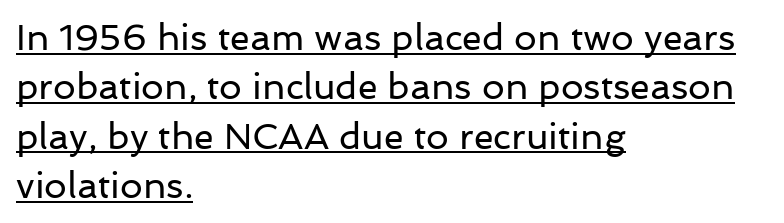
The image shows 36 px regular-weight sans-serif type, upright; set left-aligned, normal line spacing (1.37x), normal letter spacing, underlined; low stroke contrast and a medium x-height.
